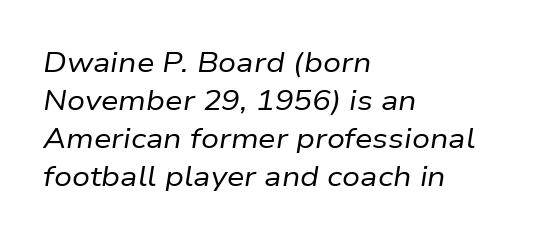
{"italic": "yes", "lean": "right", "slant_degrees": 9, "bold": "no", "weight": "regular", "width": "normal", "stroke_contrast": "low", "x_height": "medium", "monospaced": "no", "underline": "no", "align": "left", "line_spacing": "normal", "line_spacing_ratio": 1.36, "letter_spacing": "normal", "letter_spacing_em": 0.0, "glyph_px": 28}
